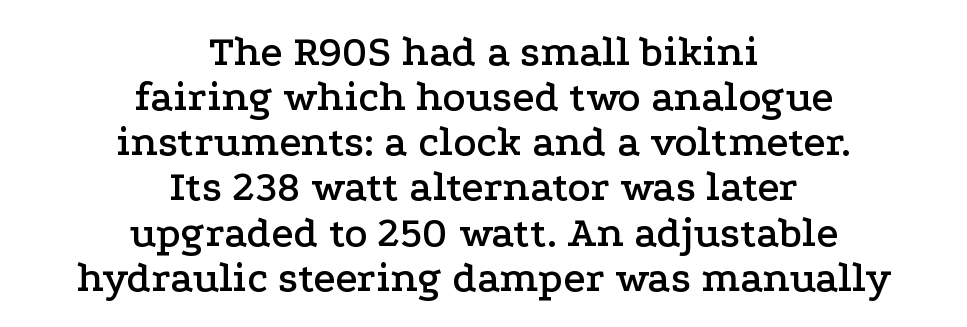
The face used here is rendered with its standard letterfit. The space beneath each line is pristine and unruled. Serifs: yes, visible at the terminals of the letterforms. A typesetter would call this proportional, since set widths differ per character.
